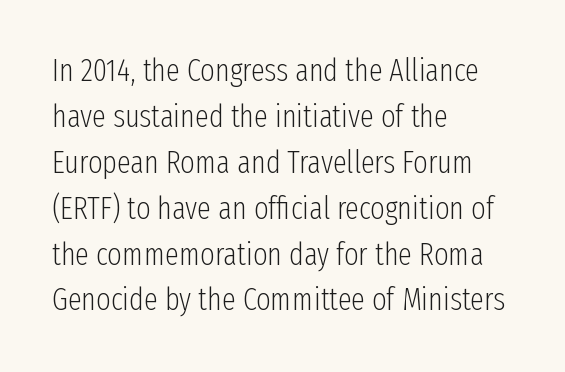
Q: Is the text bold? A: No.
Q: Is the text italic (slanted)? A: No, it is upright.
Q: Is the typeface a serif or a sans-serif typeface? A: Sans-serif.
Q: Is the text underlined? A: No.
Q: How is the paragraph aligned? A: Left-aligned.
Q: Is the spacing between letters normal or unusually wide? A: Normal.
Q: Is the spacing between lines tight, normal or loose? A: Normal.
Q: Width (condensed, normal, or wide)? A: Condensed.
Q: Stroke contrast? A: Low.
Q: x-height? A: Medium.
Q: Monospaced? A: No.
